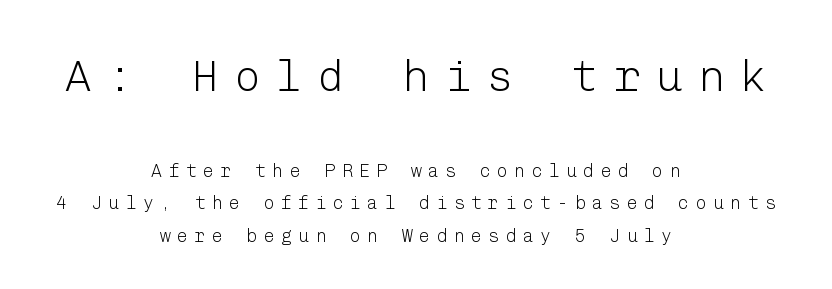
The image shows 44 px light sans-serif type, upright; set centered, line spacing 1.81x, unusually wide letter spacing (+0.36 em), not underlined; the first (top) block is 2.44x larger; low stroke contrast and a medium x-height.
